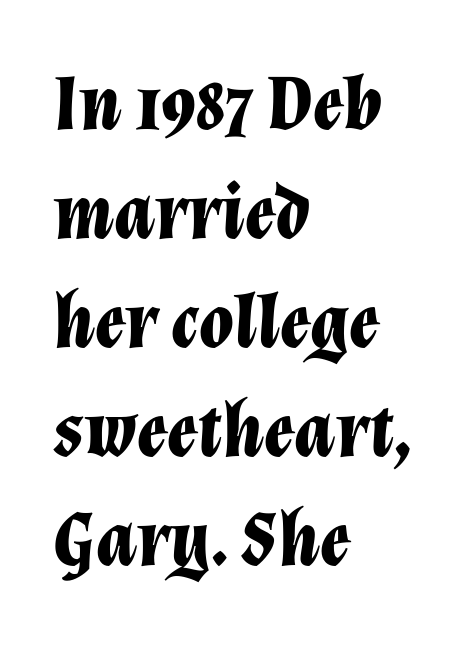
A bare baseline throughout the passage. Looks like regular typesetting: each glyph gets only the width it needs. The space between consecutive lines is moderate. These lines stack with their left ends in a neat column. Quick note: italic.
